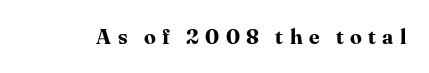
The area under the type is left untouched. Posture: straight, roman, zero tilt. The typesetting leans heavy: a genuine bold. The tracking reads as deliberately expanded to a designer's eye.
